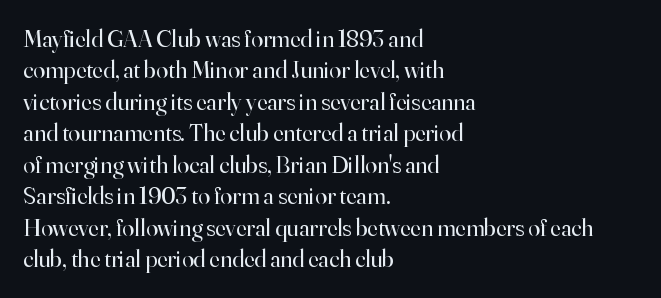
The image shows 24 px text type, upright; set left-aligned, normal line spacing (1.31x), normal letter spacing, not underlined.
